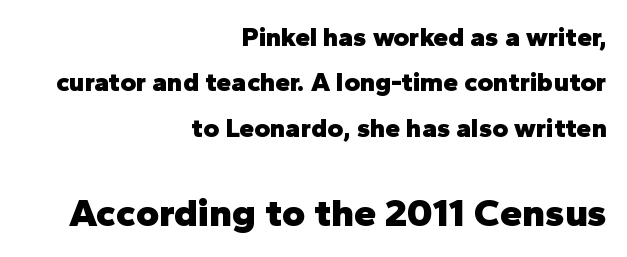
Q: Is the text bold? A: Yes.
Q: Is the text italic (slanted)? A: No, it is upright.
Q: Is the typeface a serif or a sans-serif typeface? A: Sans-serif.
Q: Is the text underlined? A: No.
Q: How is the paragraph aligned? A: Right-aligned.
Q: Is the spacing between letters normal or unusually wide? A: Normal.
Q: Is the spacing between lines tight, normal or loose? A: Normal.
Q: Which block of text is set in a larger size, the first (top) or the second (bottom)? A: The second (bottom) one.
Q: Width (condensed, normal, or wide)? A: Normal.
Q: Stroke contrast? A: Low.
Q: x-height? A: Medium.
Q: Monospaced? A: No.
